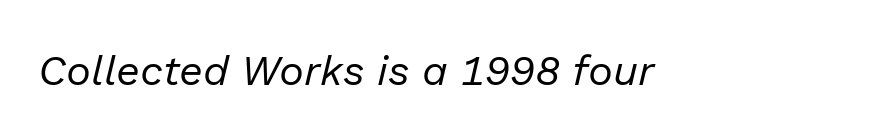
{"italic": "yes", "lean": "right", "slant_degrees": 13, "bold": "no", "weight": "regular", "width": "normal", "stroke_contrast": "low", "x_height": "medium", "monospaced": "no", "underline": "no", "letter_spacing": "normal", "letter_spacing_em": 0.0, "glyph_px": 42}
